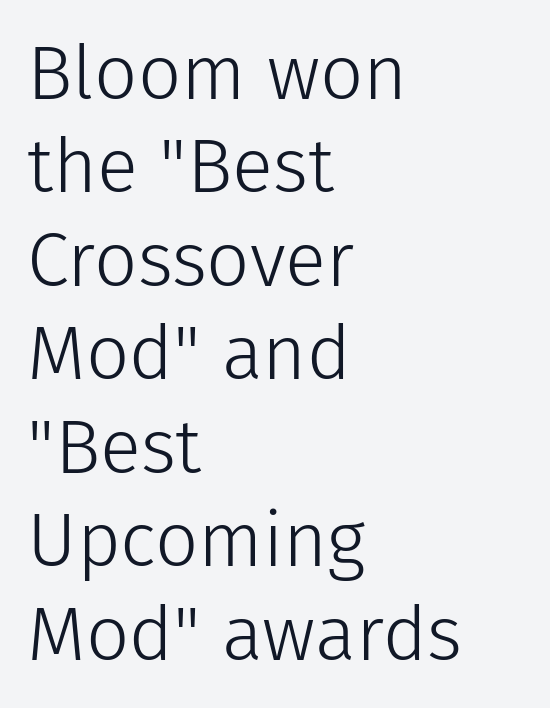
The image shows 76 px light sans-serif type, upright; set left-aligned, line spacing 1.23x, normal letter spacing, not underlined; low stroke contrast and a medium x-height.
